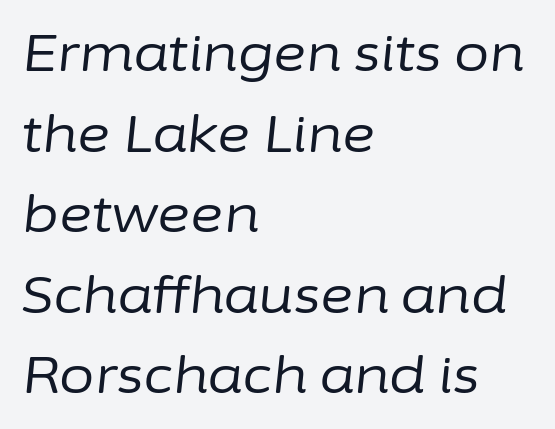
Descender tails drop into unmarked territory. This sample has the flowing, uneven cadence of proportional lettering. Teacher's note: observe the even left margin — that is flush-left alignment. Each stroke keeps to a modest, everyday thickness or less. One glance says typical: line gaps are just what's usual. Between one letter and the next there's only the usual sliver of space.
